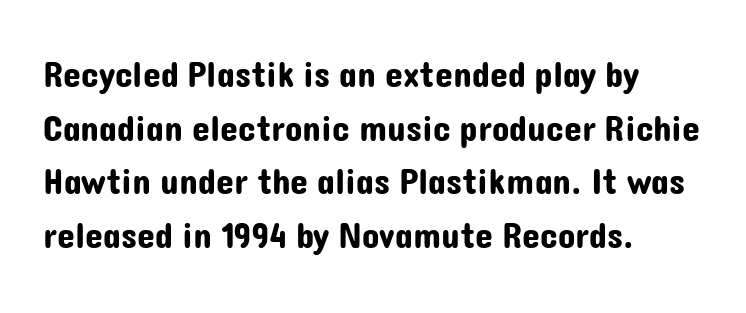
The image shows 36 px sans-serif type, upright; set left-aligned, normal line spacing (1.49x), normal letter spacing, not underlined; low stroke contrast and a medium x-height.
